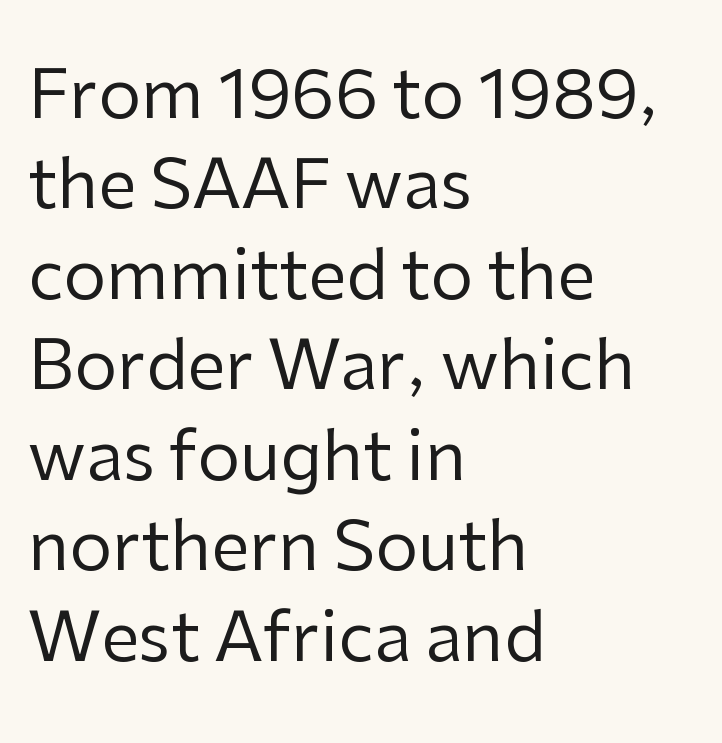
The image shows 68 px regular-weight sans-serif type, upright; set left-aligned, normal line spacing (1.33x), normal letter spacing, not underlined; low stroke contrast and a medium x-height.
